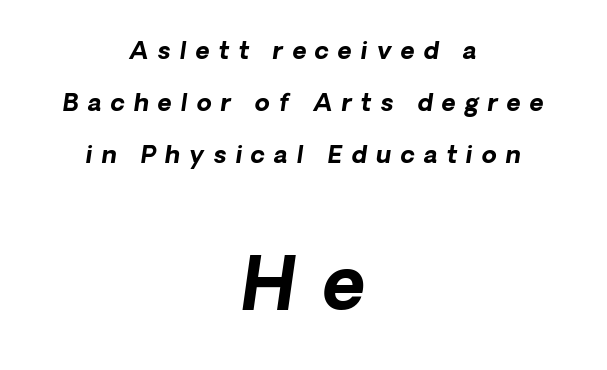
{"serif": "no", "bold": "yes", "weight": "bold", "width": "normal", "stroke_contrast": "low", "x_height": "medium", "monospaced": "no", "underline": "no", "align": "center", "line_spacing": "loose", "line_spacing_ratio": 2.16, "letter_spacing": "wide", "letter_spacing_em": 0.38, "larger_block": "second", "size_ratio": 3.04, "glyph_px": 73}
